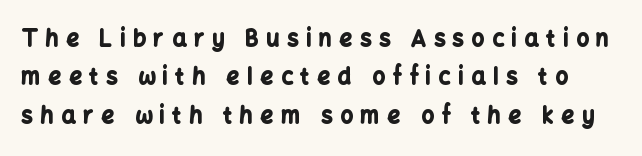
The space directly below the letters is spotless. I'd describe the lettering as bold — thick and assertive. In terms of letterspacing, this is a distinctly airy, spread setting. A roman cut, with each character standing at attention.
